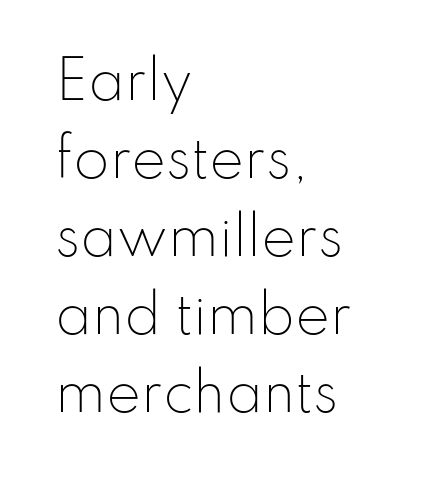
Q: Is the text bold? A: No.
Q: Is the text italic (slanted)? A: No, it is upright.
Q: Is the typeface a serif or a sans-serif typeface? A: Sans-serif.
Q: Is the text underlined? A: No.
Q: How is the paragraph aligned? A: Left-aligned.
Q: Is the spacing between letters normal or unusually wide? A: Normal.
Q: Is the spacing between lines tight, normal or loose? A: Normal.
Q: Width (condensed, normal, or wide)? A: Normal.
Q: Stroke contrast? A: Low.
Q: x-height? A: Small.
Q: Monospaced? A: No.
